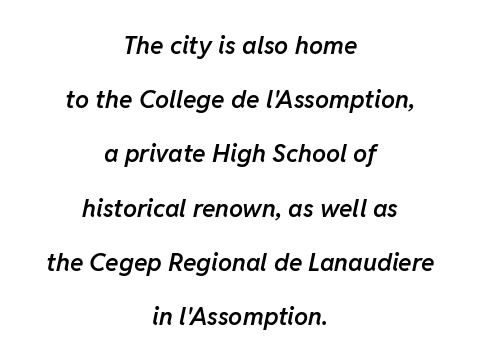
As a designer I'd log this as weight 600, semibold. Standard letterfit; no display-style spreading of the glyphs. Slant detected: the letters are inclined. The rendering positions every line midway between the sides.
